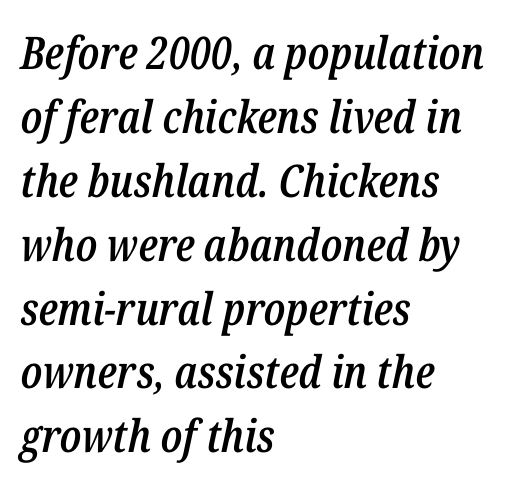
Would a proofreader flag this as italicized? Yes. Moderately thickened strokes mark this as semibold type. Horizontal bands of white between lines are of average thickness. These lines stack with their left ends in a neat column. Note the varied advance widths — an 'i' is clearly narrower than an 'm'. Anything drawn beneath the words? Only blank space.
